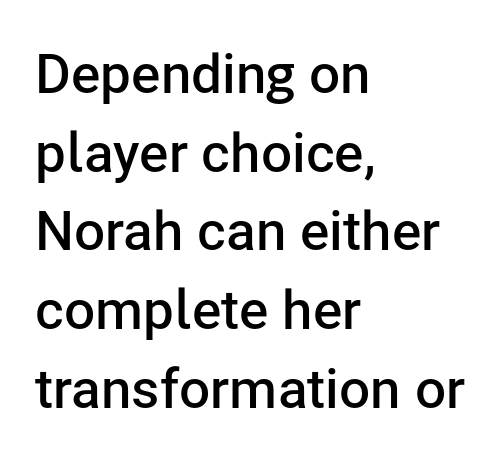
The image shows 55 px semibold sans-serif type, upright; set left-aligned, normal line spacing (1.43x), normal letter spacing, not underlined; low stroke contrast and a medium x-height.
